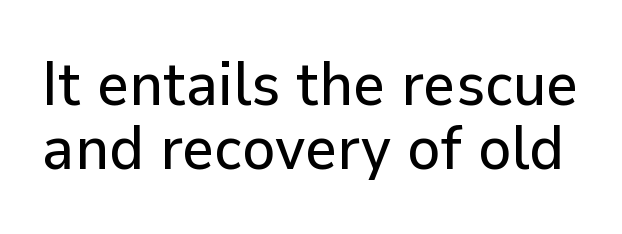
{"serif": "no", "italic": "no", "width": "normal", "stroke_contrast": "low", "x_height": "medium", "monospaced": "no", "underline": "no", "line_spacing": "tight", "line_spacing_ratio": 1.04, "letter_spacing": "normal", "letter_spacing_em": 0.0, "glyph_px": 62}
